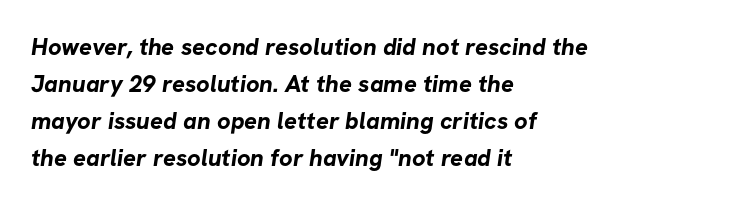
{"bold": "yes", "underline": "no", "align": "left", "line_spacing": "normal", "line_spacing_ratio": 1.54, "letter_spacing": "normal", "letter_spacing_em": 0.0, "glyph_px": 24}
